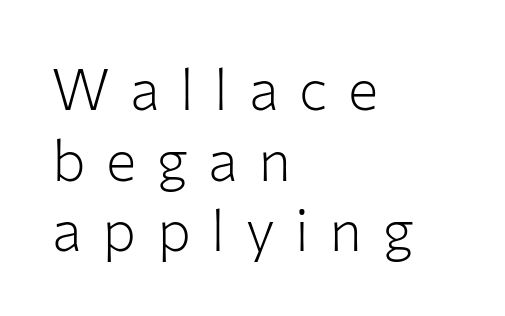
The image shows 57 px light sans-serif type, upright; set left-aligned, line spacing 1.24x, unusually wide letter spacing (+0.36 em), not underlined; low stroke contrast and a medium x-height.
